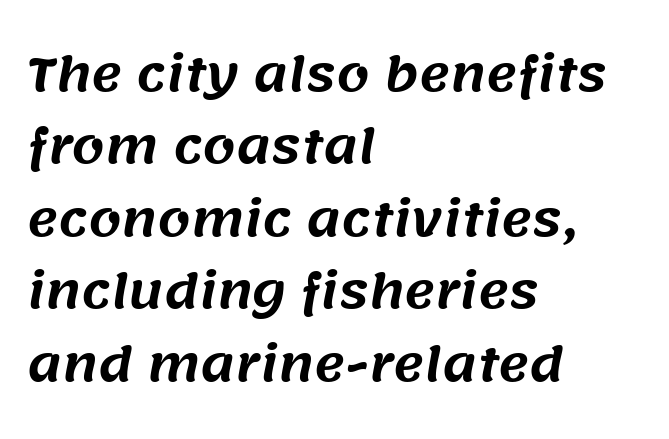
Q: Is the typeface a serif or a sans-serif typeface? A: Sans-serif.
Q: Is the text underlined? A: No.
Q: How is the paragraph aligned? A: Left-aligned.
Q: Is the spacing between letters normal or unusually wide? A: Normal.
Q: Is the spacing between lines tight, normal or loose? A: Normal.
Q: Width (condensed, normal, or wide)? A: Normal.
Q: Stroke contrast? A: Medium.
Q: x-height? A: Large.
Q: Monospaced? A: No.
